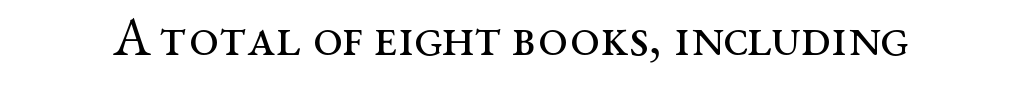
The image shows 54 px regular-weight, wide serif type, upright; set normal letter spacing, not underlined; medium stroke contrast and a medium x-height.
